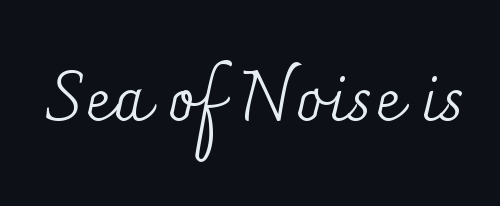
The characters display serif detailing at their extremities. No extra ink here — the face is not bold. The zone under the glyphs is completely vacant. Note the varied advance widths — an 'i' is clearly narrower than an 'm'.
